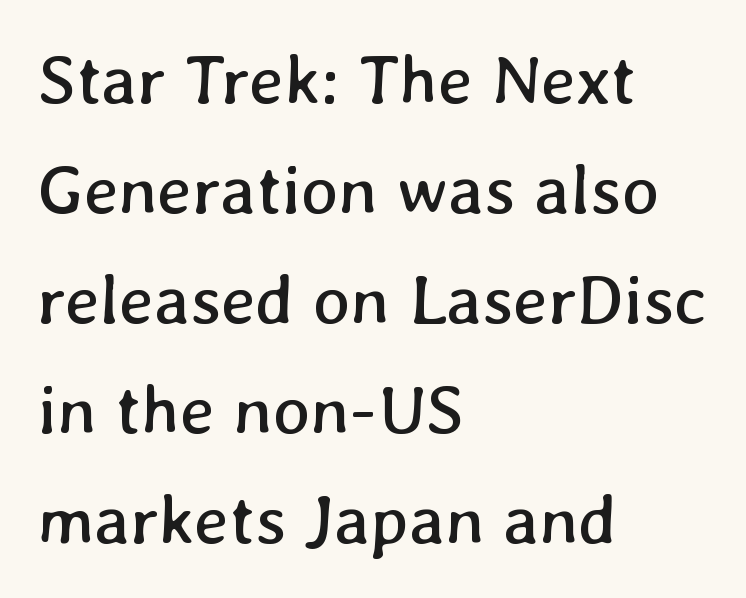
{"bold": "no", "weight": "regular", "width": "normal", "stroke_contrast": "low", "x_height": "medium", "monospaced": "no", "underline": "no", "align": "left", "line_spacing": "normal", "line_spacing_ratio": 1.57, "letter_spacing": "normal", "letter_spacing_em": 0.0, "glyph_px": 70}
